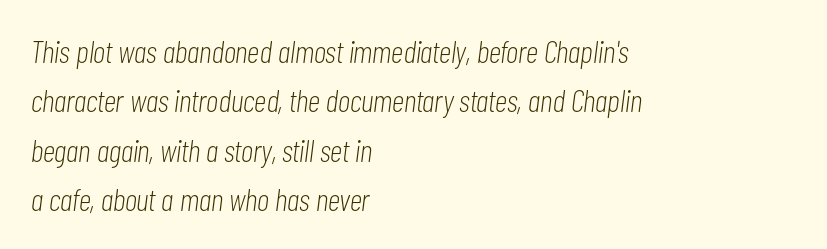
{"italic": "yes", "lean": "right", "slant_degrees": 7, "bold": "no", "weight": "light", "width": "condensed", "stroke_contrast": "low", "x_height": "medium", "monospaced": "no", "underline": "no", "align": "left", "line_spacing": "normal", "line_spacing_ratio": 1.54, "letter_spacing": "normal", "letter_spacing_em": 0.0, "glyph_px": 32}
